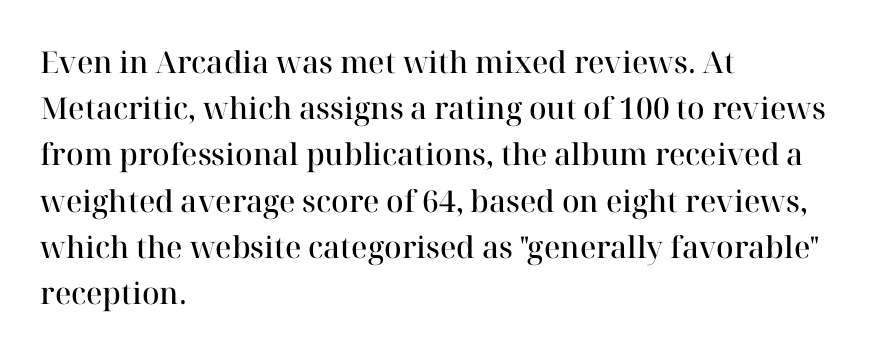
Q: Is the text bold? A: Semi-bold.
Q: Is the text italic (slanted)? A: No, it is upright.
Q: Is the typeface a serif or a sans-serif typeface? A: Serif.
Q: Is the text underlined? A: No.
Q: How is the paragraph aligned? A: Left-aligned.
Q: Is the spacing between letters normal or unusually wide? A: Normal.
Q: Is the spacing between lines tight, normal or loose? A: Normal.
Q: Width (condensed, normal, or wide)? A: Normal.
Q: Stroke contrast? A: High.
Q: x-height? A: Medium.
Q: Monospaced? A: No.
